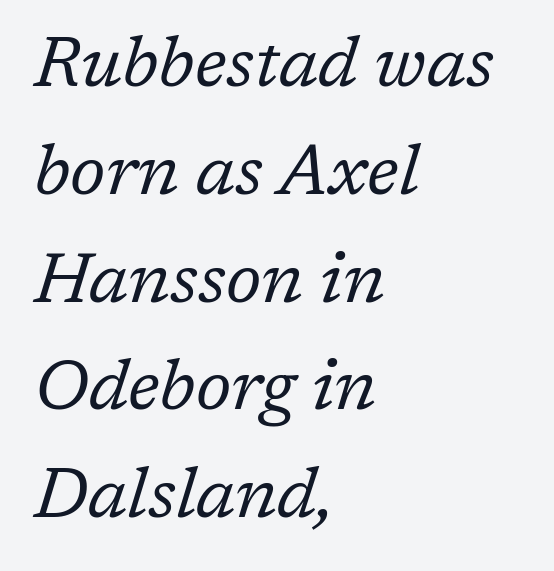
This is oblique type, the kind used for emphasis or titles. Font category for this specimen: serif. No word sits above an underline. Spacing verdict: proportional, widths tailored to each character. A typesetter would call this zero additional tracking. The strokes carry an ordinary text weight at most.
